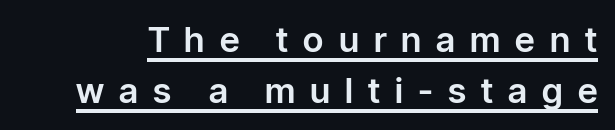
Look at the tracking — it's clearly loosened, letters drifting apart. Students, observe the line beneath the letters — that is underlining. The letters advance in unequal steps, a hallmark of proportional type. This is the regular roman posture of the typeface. Look at the bottom of the vertical strokes: they stop flat, with no serifs.
